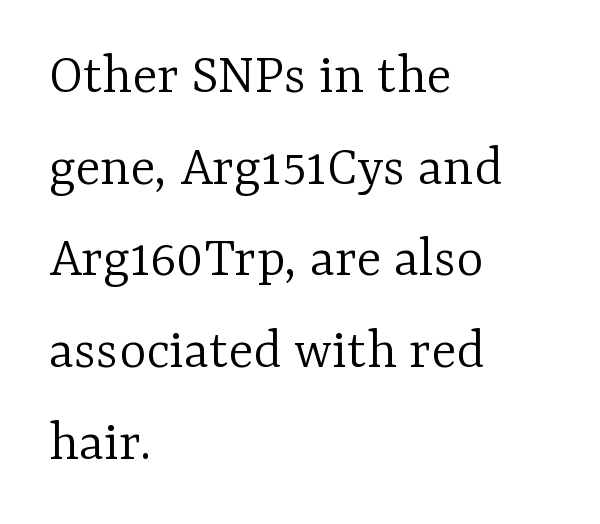
Q: Is the text bold? A: No.
Q: Is the text italic (slanted)? A: No, it is upright.
Q: Is the typeface a serif or a sans-serif typeface? A: Serif.
Q: Is the text underlined? A: No.
Q: How is the paragraph aligned? A: Left-aligned.
Q: Is the spacing between letters normal or unusually wide? A: Normal.
Q: Is the spacing between lines tight, normal or loose? A: Normal.
Q: Width (condensed, normal, or wide)? A: Normal.
Q: Stroke contrast? A: Low.
Q: x-height? A: Medium.
Q: Monospaced? A: No.
